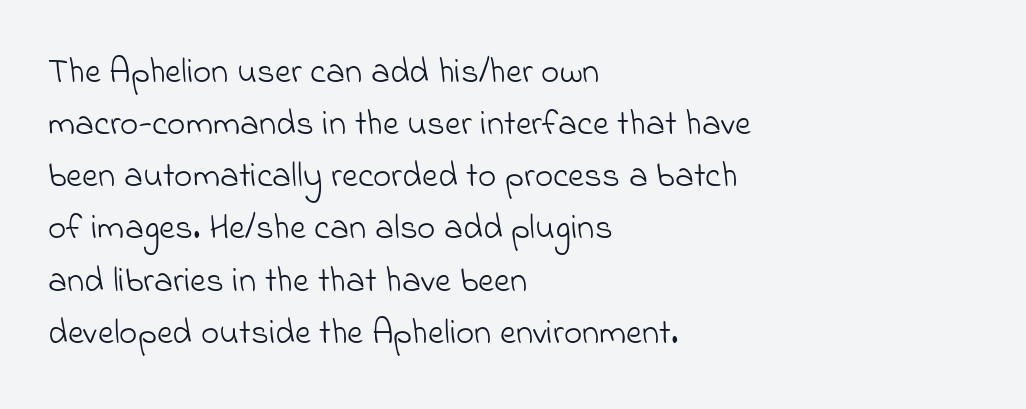
Q: Is the text bold? A: No.
Q: Is the typeface a serif or a sans-serif typeface? A: Sans-serif.
Q: Is the text underlined? A: No.
Q: How is the paragraph aligned? A: Left-aligned.
Q: Is the spacing between letters normal or unusually wide? A: Normal.
Q: Is the spacing between lines tight, normal or loose? A: Normal.
Q: Width (condensed, normal, or wide)? A: Normal.
Q: Stroke contrast? A: Low.
Q: x-height? A: Small.
Q: Monospaced? A: No.
